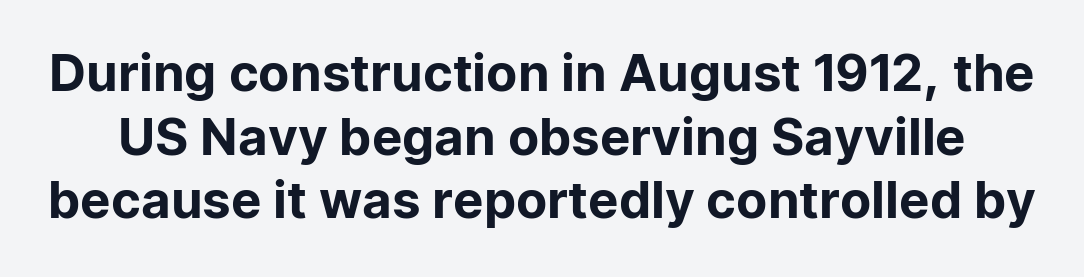
The image shows 51 px sans-serif type, upright; set normal line spacing (1.25x), normal letter spacing, not underlined; low stroke contrast and a medium x-height.
